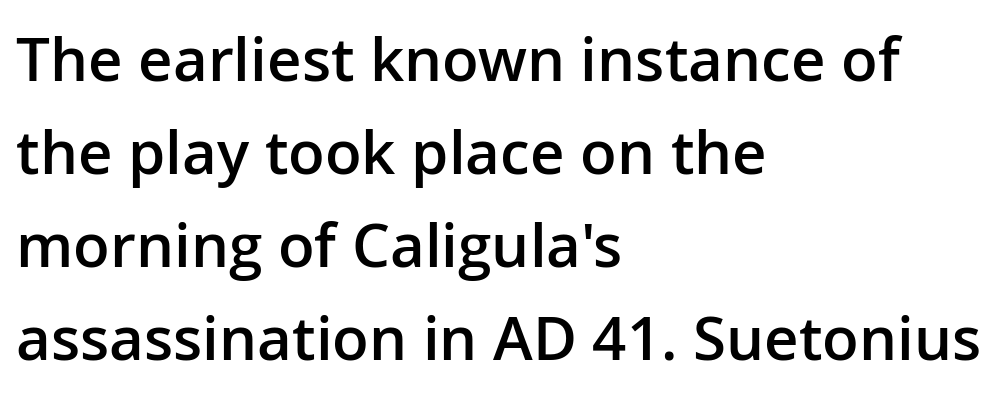
Characters follow at the spacing the type designer built in. Clear beneath every line of the passage. Horizontally, the lines are justified to the leading edge only. This is the regular roman posture of the typeface.
